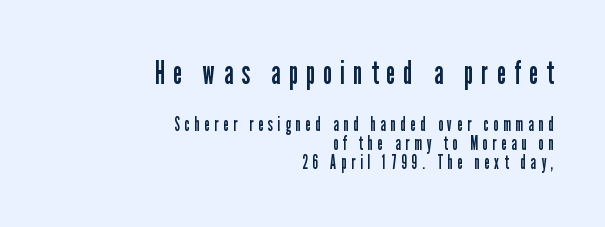
{"serif": "no", "italic": "no", "bold": "no", "weight": "regular", "width": "condensed", "stroke_contrast": "low", "x_height": "medium", "monospaced": "no", "underline": "no", "align": "right", "line_spacing": "tight", "line_spacing_ratio": 1.01, "letter_spacing": "wide", "letter_spacing_em": 0.26, "larger_block": "first", "size_ratio": 1.74, "glyph_px": 33}
